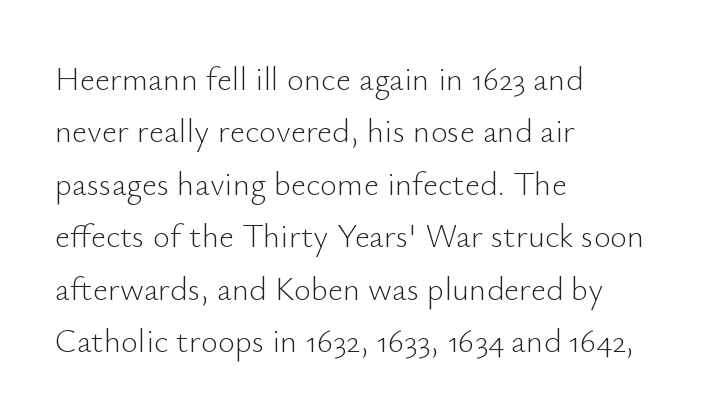
This sample has the flowing, uneven cadence of proportional lettering. This reads as an unemphasized weight, regular at the heaviest. In terms of letterform style, serifs are entirely absent. Teacher's note: observe the even left margin — that is flush-left alignment.
